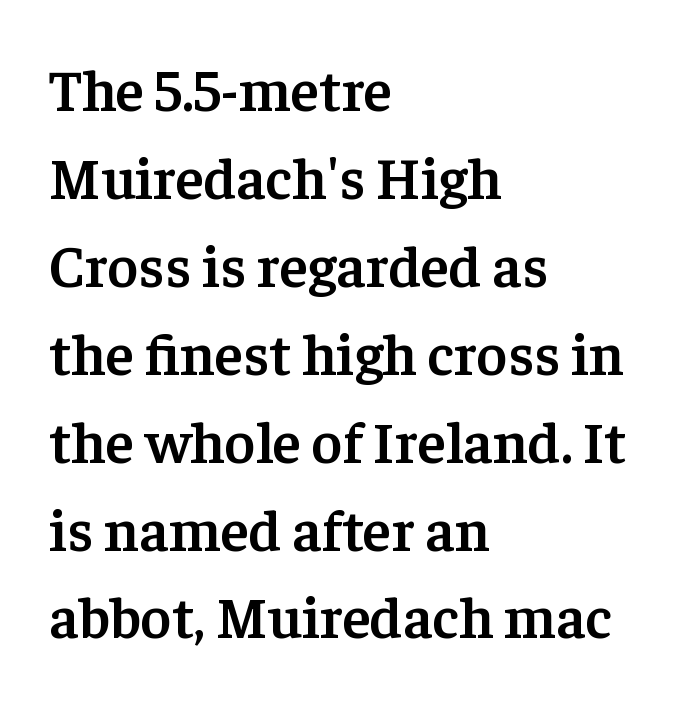
Each letter keeps its own natural width here, so spacing adapts to shape. Descenders are the only things crossing below the line. When letters stand straight like this, we call the style roman or upright. Students, this is semibold: more ink than regular, less than bold.
